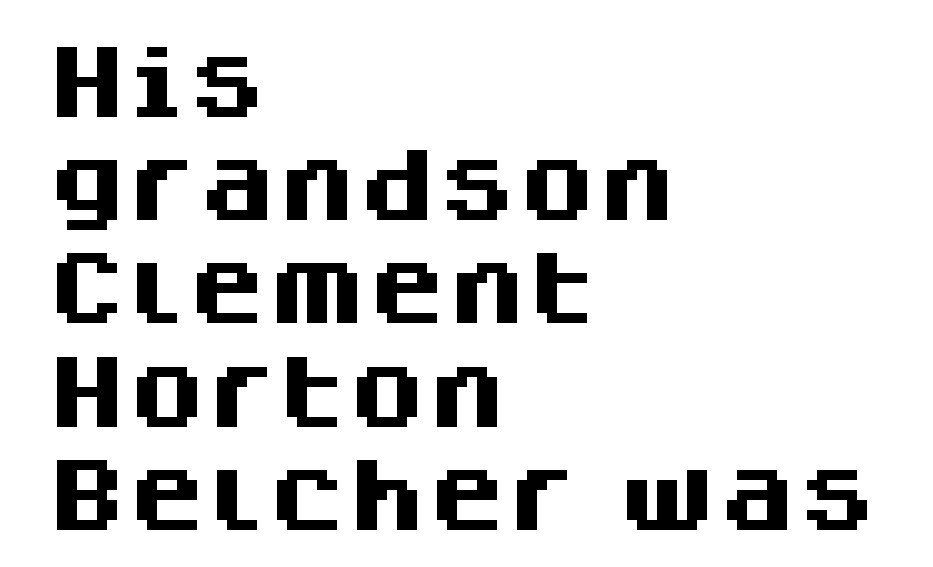
The image shows 80 px heavy sans-serif type, upright; set left-aligned, normal line spacing (1.29x), normal letter spacing, not underlined; medium stroke contrast and a large x-height.
